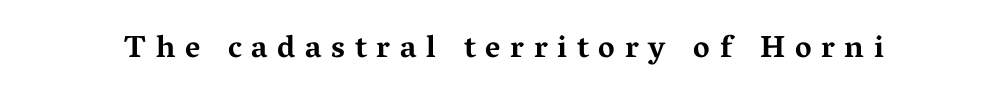
The image shows 31 px bold, wide serif type, upright; set unusually wide letter spacing (+0.31 em), not underlined; medium stroke contrast and a medium x-height.
